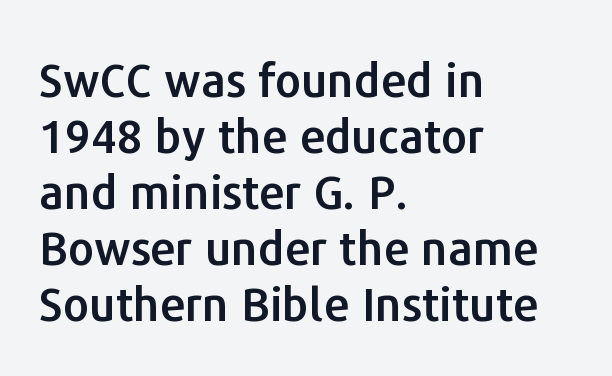
The image shows 46 px sans-serif type, upright; set left-aligned, line spacing 1.22x, normal letter spacing, not underlined; low stroke contrast and a medium x-height.
